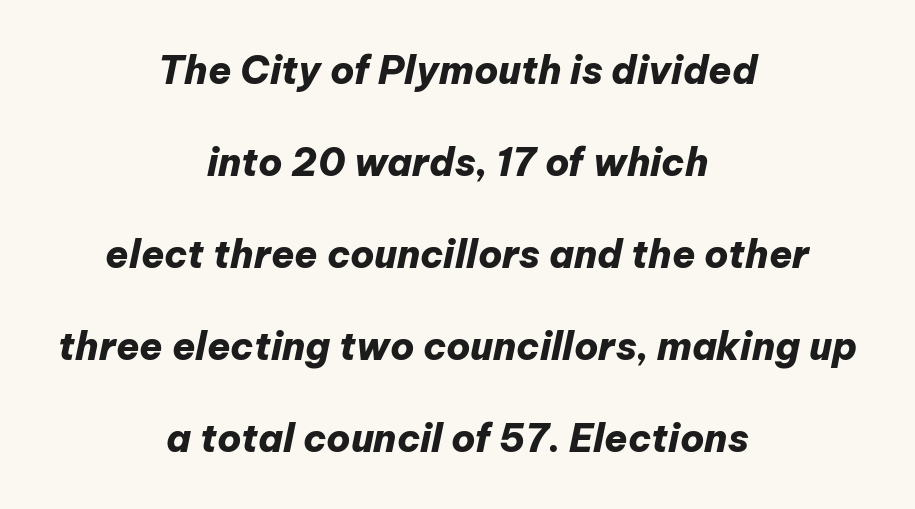
Q: Is the text bold? A: Yes.
Q: Is the text italic (slanted)? A: Yes, it leans right by about 12 degrees.
Q: Is the text underlined? A: No.
Q: How is the paragraph aligned? A: Centered.
Q: Is the spacing between letters normal or unusually wide? A: Normal.
Q: Is the spacing between lines tight, normal or loose? A: Loose.
Q: Width (condensed, normal, or wide)? A: Normal.
Q: Stroke contrast? A: Low.
Q: x-height? A: Medium.
Q: Monospaced? A: No.
